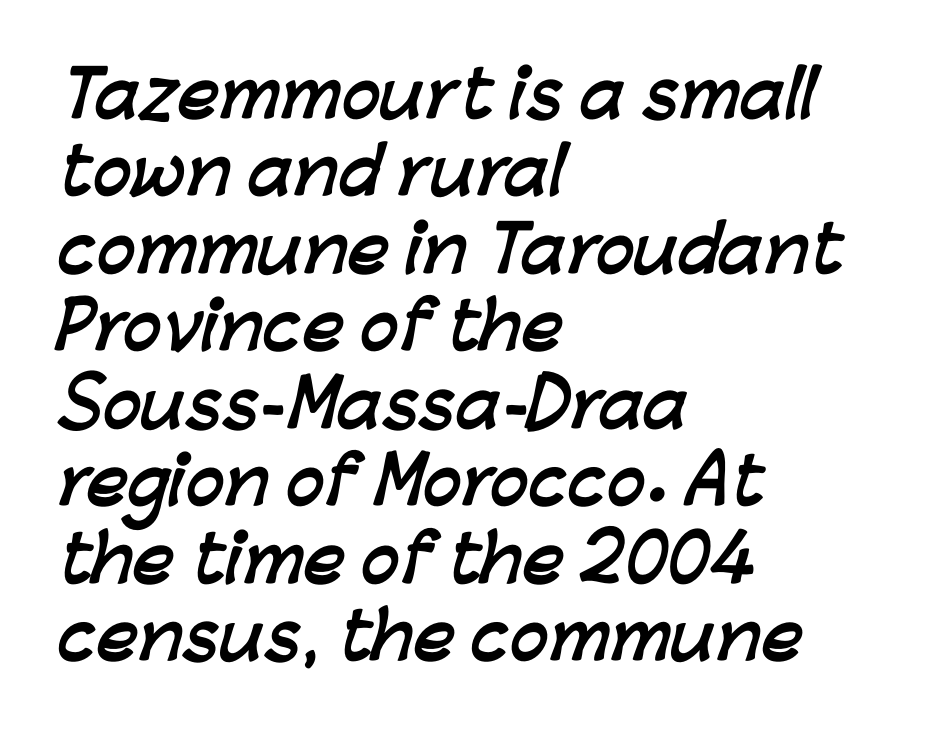
{"serif": "no", "bold": "yes", "weight": "semibold", "width": "normal", "stroke_contrast": "low", "x_height": "medium", "monospaced": "no", "underline": "no", "align": "left", "line_spacing_ratio": 1.21, "letter_spacing": "normal", "letter_spacing_em": 0.0, "glyph_px": 64}
